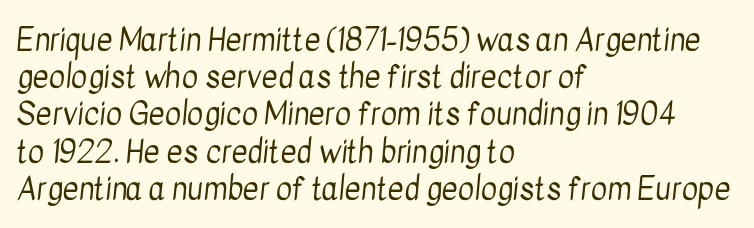
The image shows 31 px regular-weight, condensed sans-serif type; set left-aligned, line spacing 1.2x, normal letter spacing, not underlined; low stroke contrast and a medium x-height.
